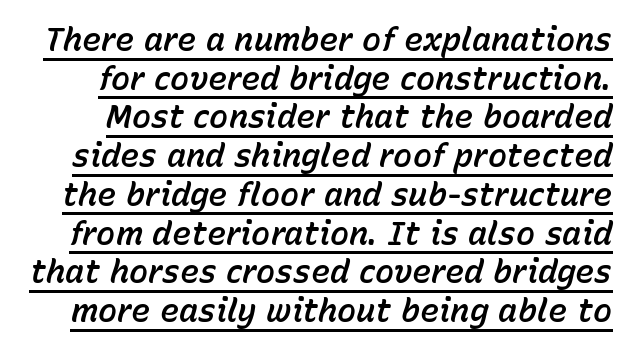
{"italic": "yes", "lean": "right", "slant_degrees": 15, "width": "normal", "stroke_contrast": "low", "x_height": "medium", "monospaced": "no", "underline": "yes", "line_spacing_ratio": 1.21, "letter_spacing": "normal", "letter_spacing_em": 0.0, "glyph_px": 32}
